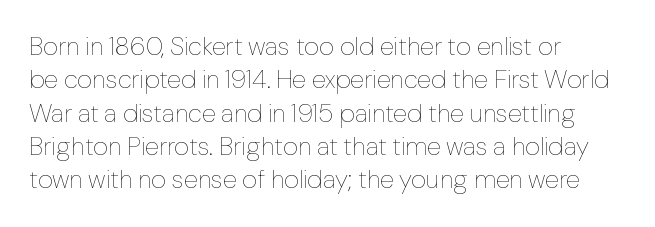
{"italic": "no", "bold": "no", "underline": "no", "align": "left", "line_spacing": "normal", "line_spacing_ratio": 1.28, "letter_spacing": "normal", "letter_spacing_em": 0.0, "glyph_px": 26}
